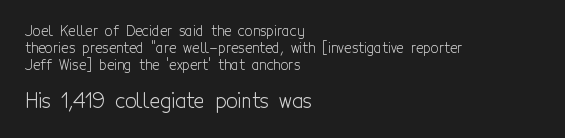
The image shows 20 px text type, upright; set left-aligned, line spacing 1.21x, normal letter spacing, not underlined; the second (bottom) block is 1.43x larger.
